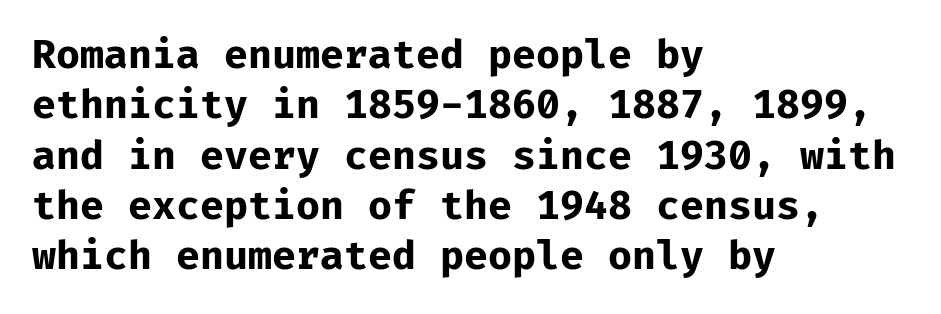
Q: Is the text bold? A: Yes.
Q: Is the text italic (slanted)? A: No, it is upright.
Q: Is the typeface a serif or a sans-serif typeface? A: Sans-serif.
Q: Is the text underlined? A: No.
Q: How is the paragraph aligned? A: Left-aligned.
Q: Is the spacing between letters normal or unusually wide? A: Normal.
Q: Is the spacing between lines tight, normal or loose? A: Normal.
Q: Width (condensed, normal, or wide)? A: Normal.
Q: Stroke contrast? A: Low.
Q: x-height? A: Medium.
Q: Monospaced? A: Yes.
